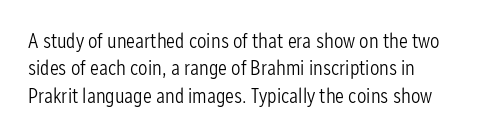
Q: Is the text bold? A: No.
Q: Is the text italic (slanted)? A: No, it is upright.
Q: Is the text underlined? A: No.
Q: Is the spacing between letters normal or unusually wide? A: Normal.
Q: Is the spacing between lines tight, normal or loose? A: Normal.
